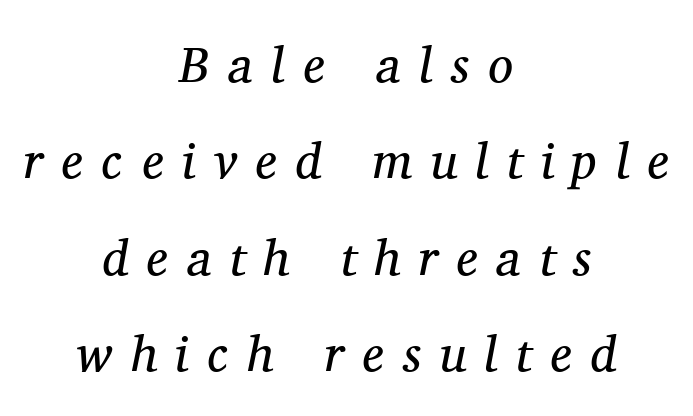
These lines stand farther apart than default settings would place them. The compositor balanced each line on the midline. Glyph-to-glyph distance is far greater than everyday printed text. A typesetter would label this face a serif. No heavy texture on the line: the type isn't bold. In terms of posture, this sample is oblique.
